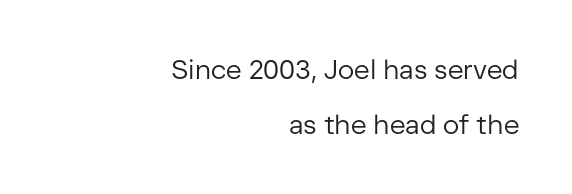
Q: Is the text bold? A: No.
Q: Is the text italic (slanted)? A: No, it is upright.
Q: Is the text underlined? A: No.
Q: How is the paragraph aligned? A: Right-aligned.
Q: Is the spacing between letters normal or unusually wide? A: Normal.
Q: Is the spacing between lines tight, normal or loose? A: Loose.
